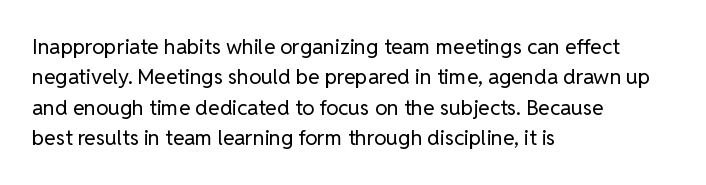
Letter spacing: default. Ink coverage per letter is moderate at most. The rag falls on the right side of this text block. Descenders are the only things crossing below the line. This block has exactly the height ordinary leading produces. This is the regular roman posture of the typeface.
